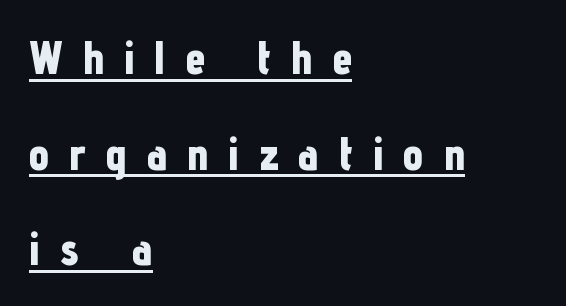
Quick note: not italic, upright. Look at the bottom of the vertical strokes: they stop flat, with no serifs. Honestly, the rows look like they've been pulled way apart. Quick note: underline on. The rag falls on the right side of this text block.
